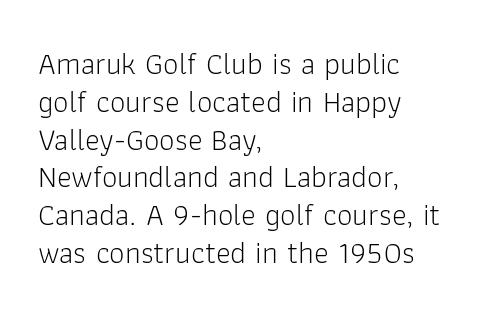
{"serif": "no", "italic": "no", "bold": "no", "weight": "light", "width": "normal", "stroke_contrast": "low", "x_height": "medium", "monospaced": "no", "underline": "no", "align": "left", "line_spacing_ratio": 1.22, "letter_spacing": "normal", "letter_spacing_em": 0.0, "glyph_px": 31}
